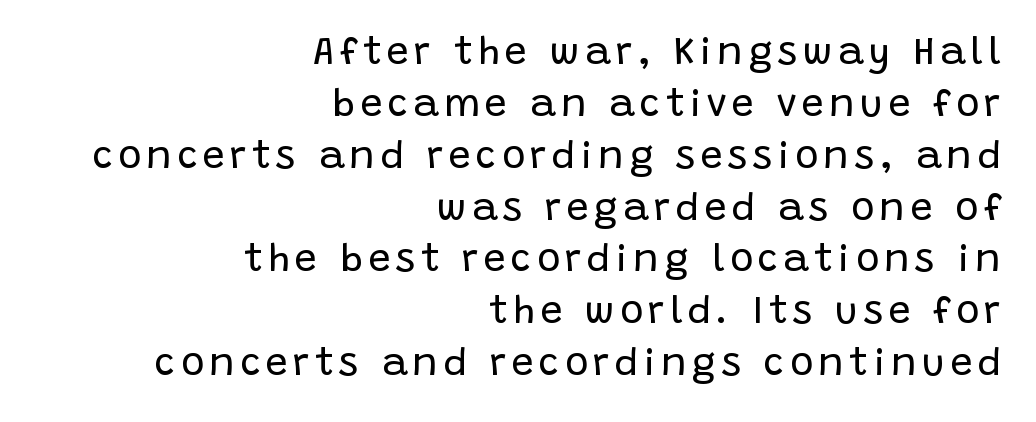
Q: Is the text bold? A: No.
Q: Is the text italic (slanted)? A: No, it is upright.
Q: Is the typeface a serif or a sans-serif typeface? A: Sans-serif.
Q: Is the text underlined? A: No.
Q: How is the paragraph aligned? A: Right-aligned.
Q: Is the spacing between lines tight, normal or loose? A: Normal.
Q: Width (condensed, normal, or wide)? A: Normal.
Q: Stroke contrast? A: Low.
Q: x-height? A: Large.
Q: Monospaced? A: No.
